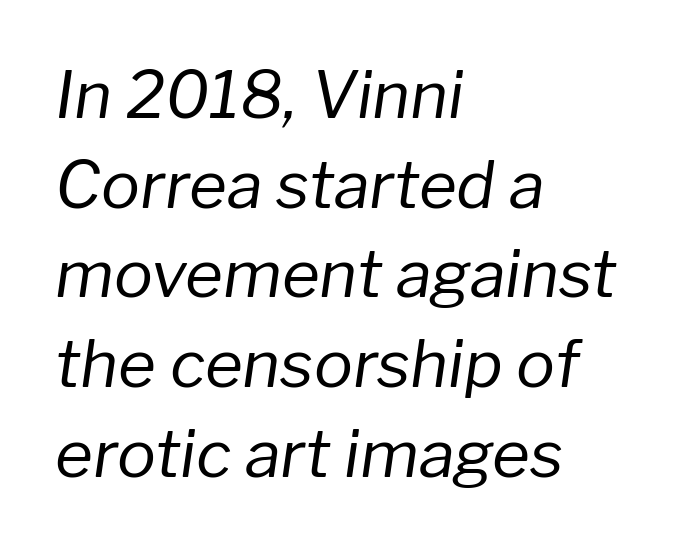
{"italic": "yes", "lean": "right", "slant_degrees": 8, "bold": "no", "weight": "regular", "width": "normal", "stroke_contrast": "low", "x_height": "medium", "monospaced": "no", "underline": "no", "align": "left", "line_spacing": "normal", "line_spacing_ratio": 1.38, "letter_spacing": "normal", "letter_spacing_em": 0.0, "glyph_px": 65}
